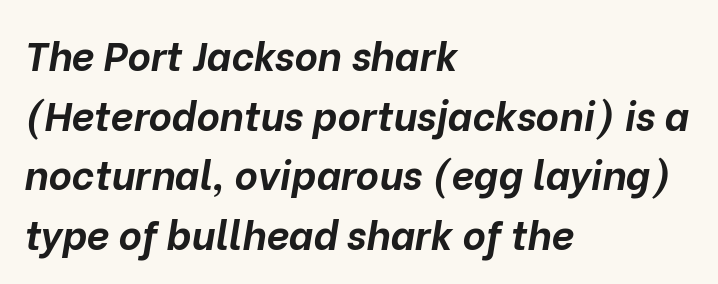
{"italic": "yes", "lean": "right", "slant_degrees": 10, "bold": "yes", "weight": "bold", "width": "normal", "stroke_contrast": "low", "x_height": "medium", "monospaced": "no", "underline": "no", "align": "left", "line_spacing": "normal", "line_spacing_ratio": 1.49, "letter_spacing": "normal", "letter_spacing_em": 0.0, "glyph_px": 40}
